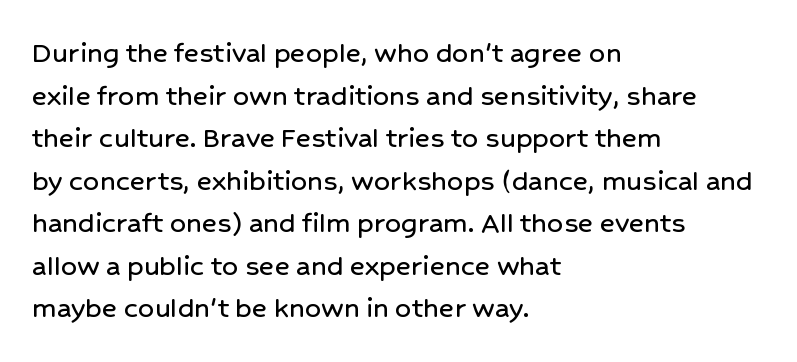
Q: Is the text italic (slanted)? A: No, it is upright.
Q: Is the typeface a serif or a sans-serif typeface? A: Sans-serif.
Q: Is the text underlined? A: No.
Q: How is the paragraph aligned? A: Left-aligned.
Q: Is the spacing between letters normal or unusually wide? A: Normal.
Q: Is the spacing between lines tight, normal or loose? A: Normal.
Q: Width (condensed, normal, or wide)? A: Normal.
Q: Stroke contrast? A: Low.
Q: x-height? A: Medium.
Q: Monospaced? A: No.
